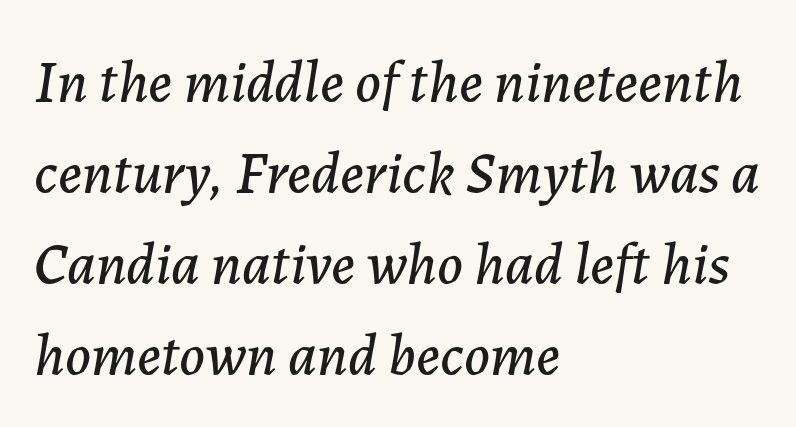
Words float on clear page, feet unadorned. Normally led — the rows are evenly, conventionally spaced. Line starts are locked; line ends wander. Do the characters align in a grid? No, the font is proportional.
